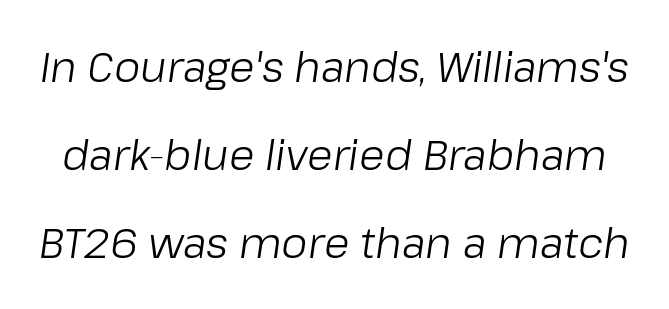
Q: Is the text bold? A: No.
Q: Is the text italic (slanted)? A: Yes, it leans right by about 8 degrees.
Q: Is the text underlined? A: No.
Q: Is the spacing between letters normal or unusually wide? A: Normal.
Q: Is the spacing between lines tight, normal or loose? A: Loose.
Q: Width (condensed, normal, or wide)? A: Normal.
Q: Stroke contrast? A: Low.
Q: x-height? A: Medium.
Q: Monospaced? A: No.
